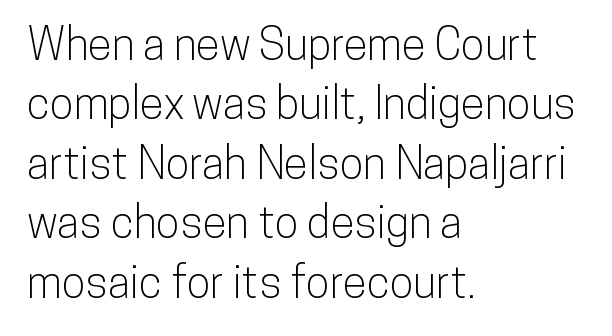
Q: Is the text italic (slanted)? A: No, it is upright.
Q: Is the typeface a serif or a sans-serif typeface? A: Sans-serif.
Q: Is the text underlined? A: No.
Q: How is the paragraph aligned? A: Left-aligned.
Q: Is the spacing between letters normal or unusually wide? A: Normal.
Q: Is the spacing between lines tight, normal or loose? A: Normal.
Q: Width (condensed, normal, or wide)? A: Condensed.
Q: Stroke contrast? A: Low.
Q: x-height? A: Medium.
Q: Monospaced? A: No.
